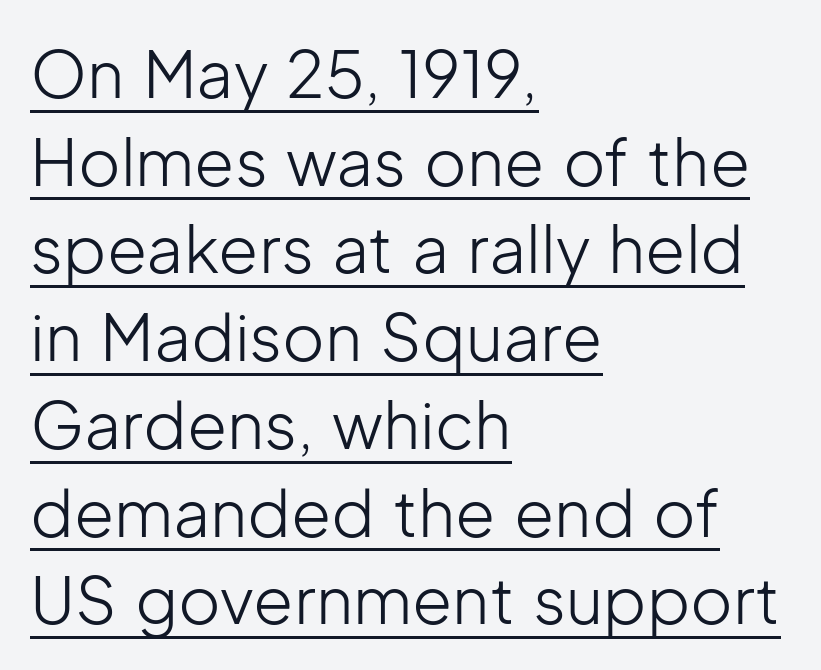
{"serif": "no", "italic": "no", "bold": "no", "weight": "light", "width": "normal", "stroke_contrast": "low", "x_height": "medium", "monospaced": "no", "underline": "yes", "align": "left", "line_spacing": "normal", "line_spacing_ratio": 1.35, "letter_spacing": "normal", "letter_spacing_em": 0.0, "glyph_px": 65}
